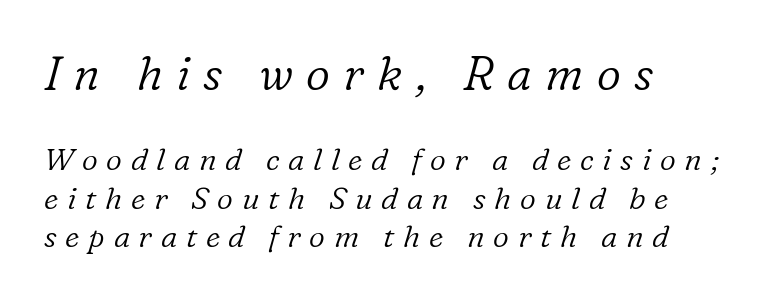
{"serif": "yes", "italic": "yes", "lean": "right", "slant_degrees": 16, "bold": "no", "weight": "light", "width": "normal", "stroke_contrast": "low", "x_height": "medium", "monospaced": "no", "underline": "no", "align": "left", "line_spacing_ratio": 1.23, "letter_spacing": "wide", "letter_spacing_em": 0.28, "larger_block": "first", "size_ratio": 1.52, "glyph_px": 47}
